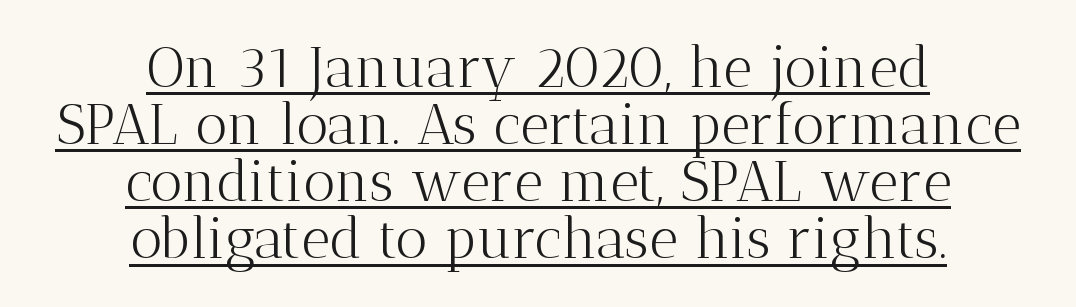
Teacher's note: observe the equal gaps on both sides — that is centered alignment. This is the regular roman posture of the typeface. Character widths vary here, with narrow letters taking less room than wide ones. Is this a sans? No — the strokes have serifs. The glyphs are accompanied by a horizontal stroke just below them. Short note: letters normally spaced.
